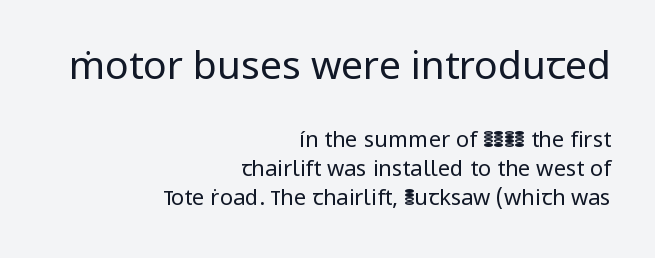
Each letter keeps its own natural width here, so spacing adapts to shape. Successive baselines arrive at the customary interval. This rendering employs a face without finishing strokes, i.e., a sans-serif. These lines stack with their right ends in a neat column.
